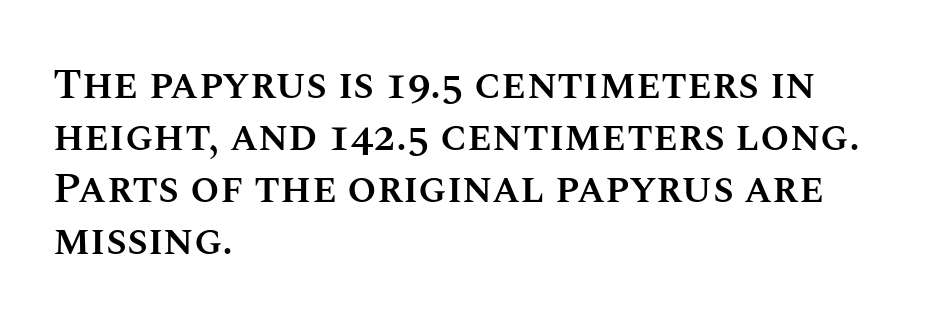
These lines stack with their left ends in a neat column. The passage shown is typed in a proportional face where columns would drift. Ascenders rise straight up at ninety degrees. Each glyph is drawn with semibold strokes, heavier than normal yet not fully bold. There is no visible air inserted between adjacent glyphs.
